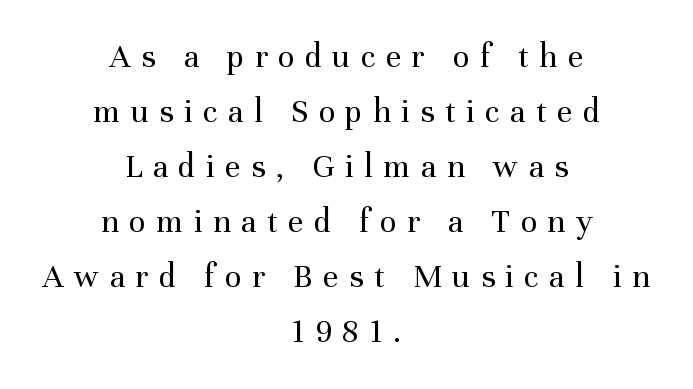
Q: Is the text bold? A: No.
Q: Is the text italic (slanted)? A: No, it is upright.
Q: Is the typeface a serif or a sans-serif typeface? A: Serif.
Q: Is the text underlined? A: No.
Q: How is the paragraph aligned? A: Centered.
Q: Is the spacing between letters normal or unusually wide? A: Unusually wide.
Q: Is the spacing between lines tight, normal or loose? A: Normal.
Q: Width (condensed, normal, or wide)? A: Normal.
Q: Stroke contrast? A: Medium.
Q: x-height? A: Medium.
Q: Monospaced? A: No.
